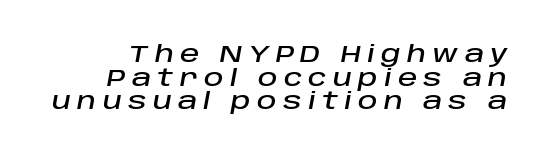
The image shows 24 px text type, italic (leaning right); set tight line spacing (0.98x), unusually wide letter spacing (+0.26 em), not underlined.
